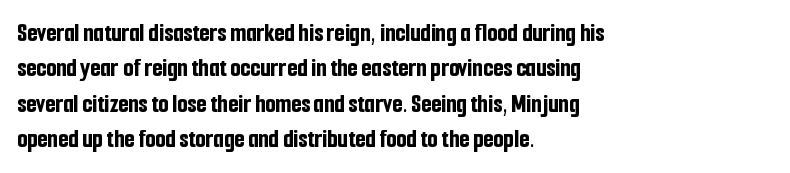
{"italic": "no", "bold": "yes", "underline": "no", "align": "left", "line_spacing": "normal", "line_spacing_ratio": 1.36, "letter_spacing": "normal", "letter_spacing_em": 0.0, "glyph_px": 26}
